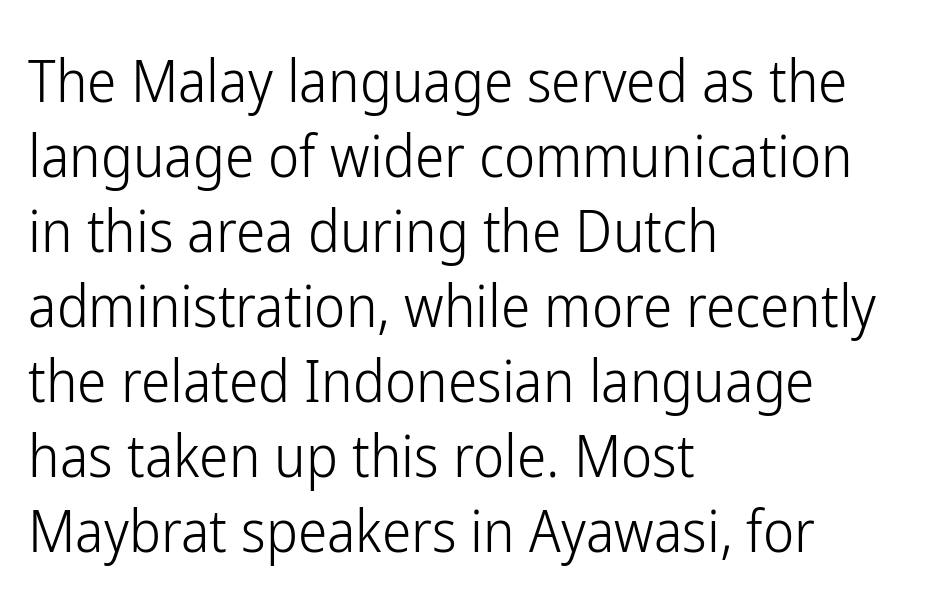
{"serif": "no", "italic": "no", "bold": "no", "weight": "light", "width": "condensed", "stroke_contrast": "low", "x_height": "medium", "monospaced": "no", "underline": "no", "align": "left", "line_spacing": "normal", "line_spacing_ratio": 1.27, "letter_spacing": "normal", "letter_spacing_em": 0.0, "glyph_px": 59}
